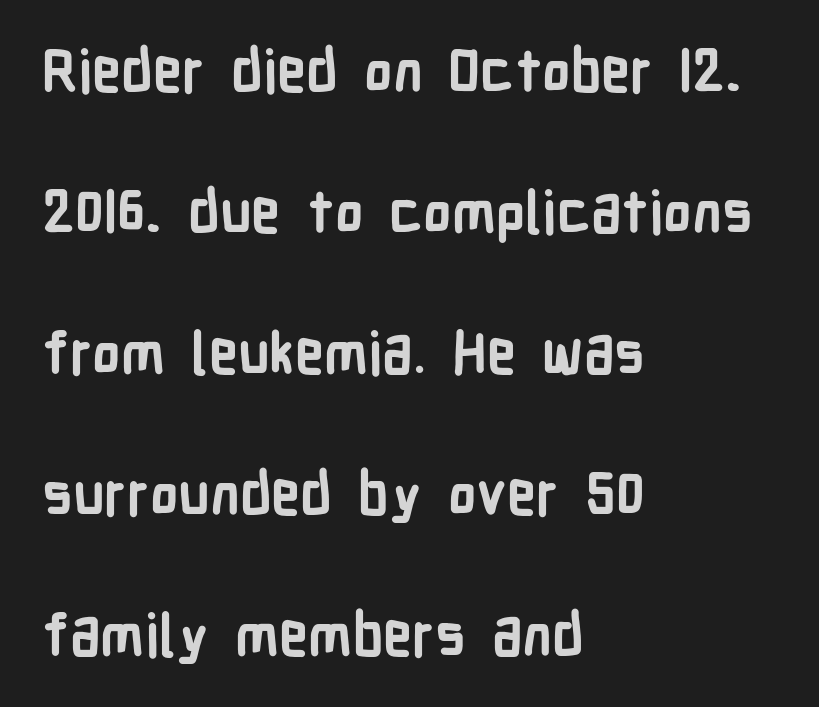
You could fit nearly another row in the gap between these rows. It's the straight-up-and-down kind of type. Each letter keeps its own natural width here, so spacing adapts to shape. Glance below the letters and you will spot only blank space. A dark, heavy texture on the line: the type is bold.
